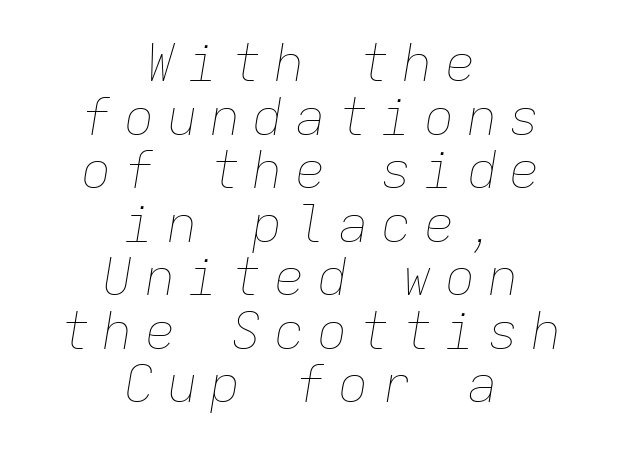
{"italic": "yes", "lean": "right", "slant_degrees": 9, "bold": "no", "weight": "thin", "width": "normal", "stroke_contrast": "low", "x_height": "medium", "monospaced": "yes", "underline": "no", "align": "center", "line_spacing": "tight", "line_spacing_ratio": 1.05, "letter_spacing": "wide", "letter_spacing_em": 0.24, "glyph_px": 51}
